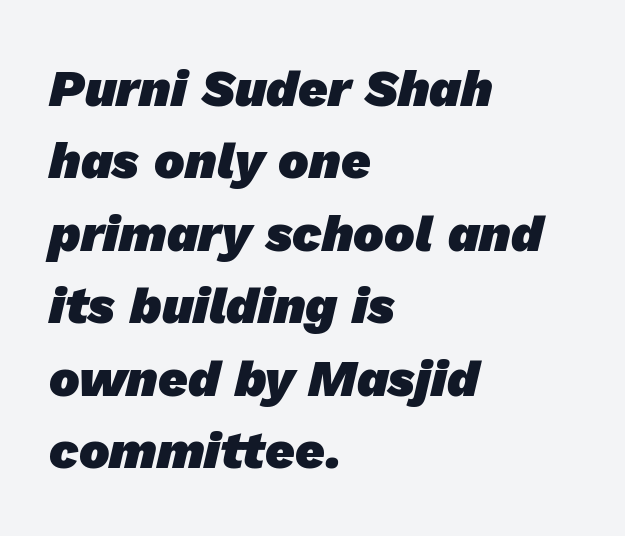
Summary of vertical rhythm: regular, with standard interline spacing. The paragraph shown leans on its left margin. The gaps between neighbouring characters are ordinary and unremarkable. Look at the stroke-to-counter ratio: heavy, a bold. This is sans-serif lettering, the kind often seen on screens and signage.
